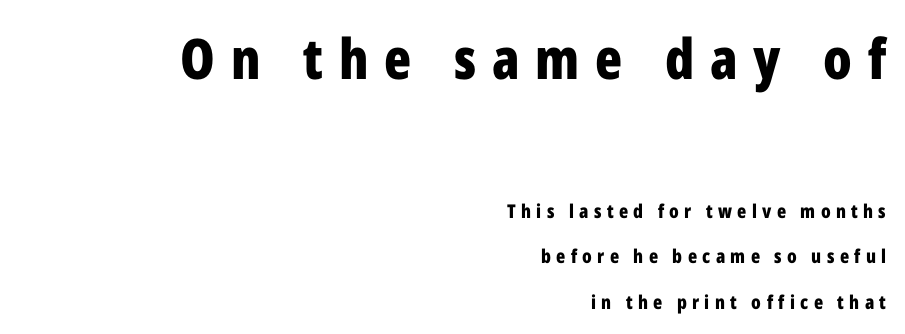
Q: Is the text bold? A: Yes.
Q: Is the text italic (slanted)? A: No, it is upright.
Q: Is the typeface a serif or a sans-serif typeface? A: Sans-serif.
Q: Is the text underlined? A: No.
Q: How is the paragraph aligned? A: Right-aligned.
Q: Is the spacing between letters normal or unusually wide? A: Unusually wide.
Q: Is the spacing between lines tight, normal or loose? A: Loose.
Q: Which block of text is set in a larger size, the first (top) or the second (bottom)? A: The first (top) one.
Q: Width (condensed, normal, or wide)? A: Condensed.
Q: Stroke contrast? A: Low.
Q: x-height? A: Medium.
Q: Monospaced? A: No.
